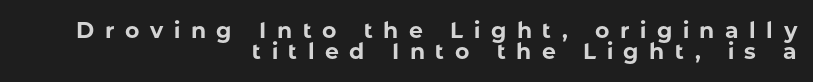
Q: Is the text bold? A: Yes.
Q: Is the text italic (slanted)? A: No, it is upright.
Q: Is the text underlined? A: No.
Q: How is the paragraph aligned? A: Right-aligned.
Q: Is the spacing between letters normal or unusually wide? A: Unusually wide.
Q: Is the spacing between lines tight, normal or loose? A: Tight.
